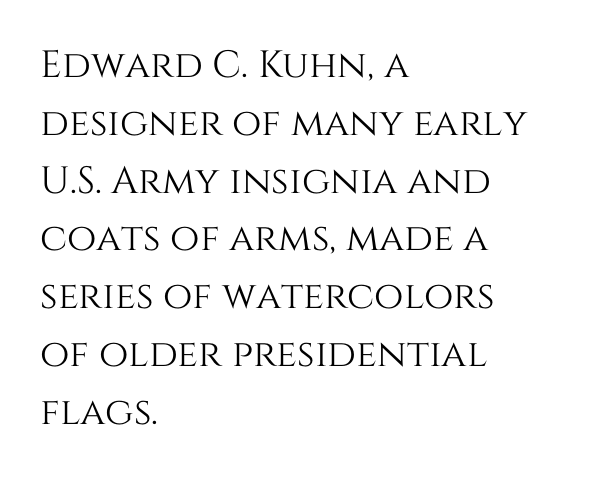
Style check: upright. The designer left line spacing at the default. The string is rendered with underlining switched off. The letters sit at their default tracking, neither squeezed nor spread. These lines are rendered in a variable-pitch font.
